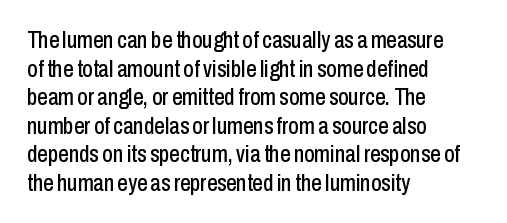
{"italic": "no", "underline": "no", "align": "left", "line_spacing_ratio": 1.24, "letter_spacing": "normal", "letter_spacing_em": 0.0, "glyph_px": 23}
